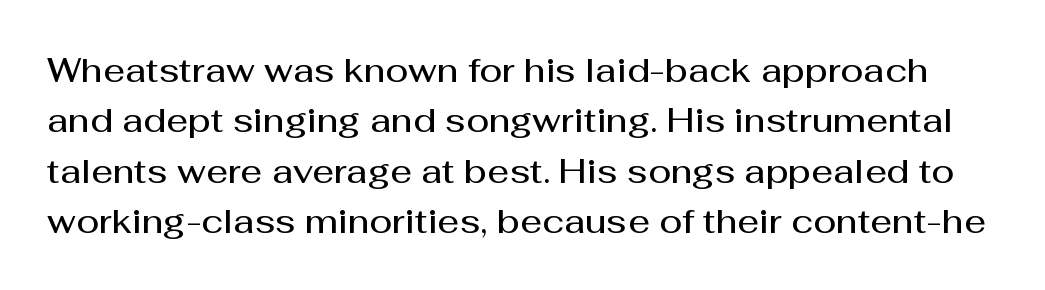
Q: Is the text bold? A: Semi-bold.
Q: Is the text italic (slanted)? A: No, it is upright.
Q: Is the typeface a serif or a sans-serif typeface? A: Sans-serif.
Q: Is the text underlined? A: No.
Q: Is the spacing between letters normal or unusually wide? A: Normal.
Q: Is the spacing between lines tight, normal or loose? A: Normal.
Q: Width (condensed, normal, or wide)? A: Normal.
Q: Stroke contrast? A: Medium.
Q: x-height? A: Medium.
Q: Monospaced? A: No.
